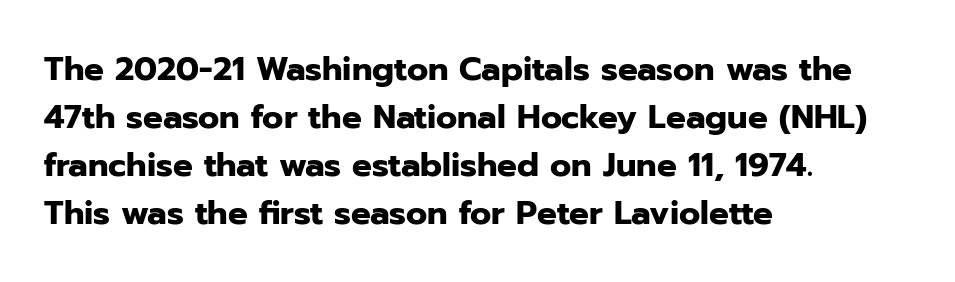
The image shows 33 px heavy sans-serif type, upright; set left-aligned, normal line spacing (1.45x), normal letter spacing, not underlined; low stroke contrast and a medium x-height.
